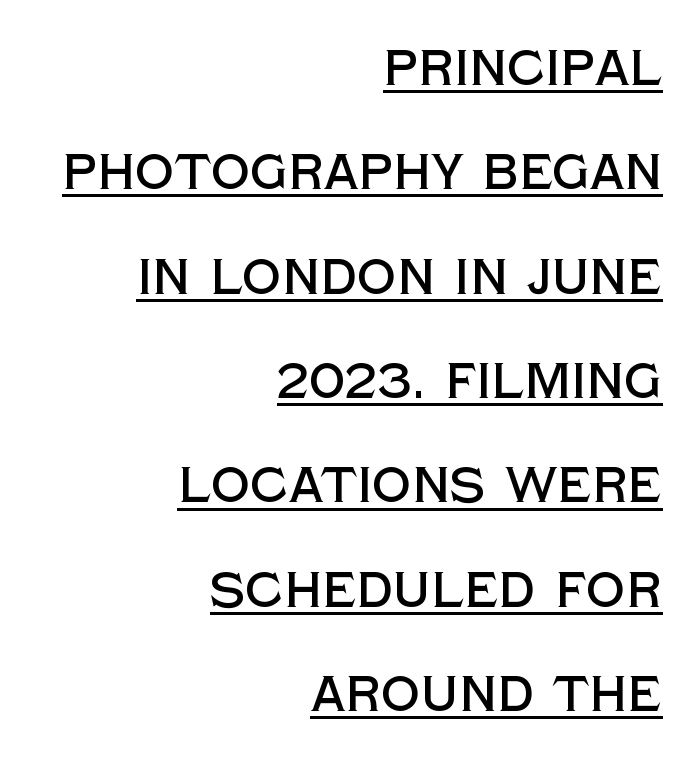
{"serif": "no", "italic": "no", "width": "normal", "x_height": "large", "monospaced": "no", "underline": "yes", "align": "right", "line_spacing": "loose", "line_spacing_ratio": 2.13, "letter_spacing": "normal", "letter_spacing_em": 0.0, "glyph_px": 49}
